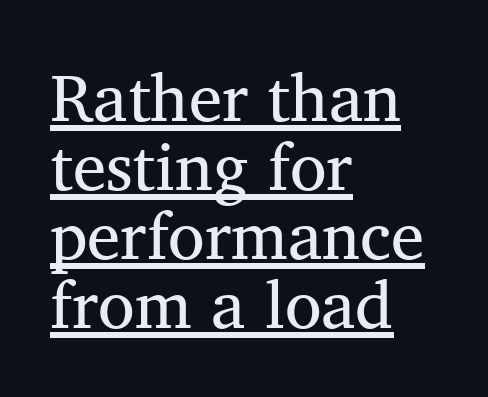
This is roman type, the default non-slanted kind. Does the leading feel generous? Not at all — it's pinched. This rendering uses left alignment, leaving the right contour irregular. The letters advance in unequal steps, a hallmark of proportional type. Short note: letters normally spaced.
